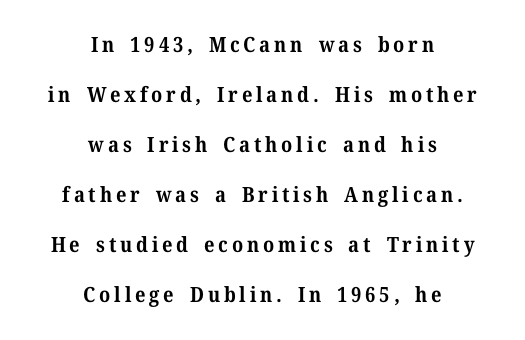
Q: Is the text bold? A: Yes.
Q: Is the text italic (slanted)? A: No, it is upright.
Q: Is the text underlined? A: No.
Q: How is the paragraph aligned? A: Centered.
Q: Is the spacing between lines tight, normal or loose? A: Loose.
